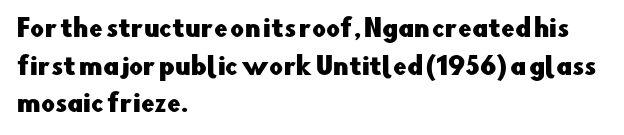
The image shows 24 px text type, upright; set left-aligned, normal line spacing (1.57x), normal letter spacing, not underlined.
